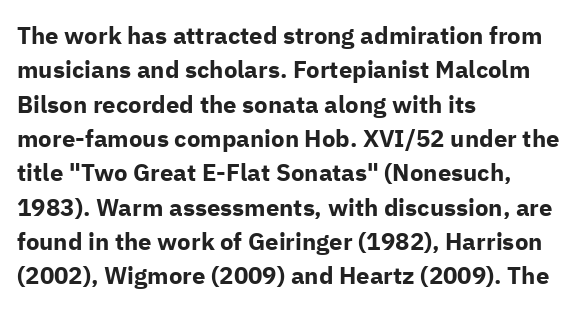
Q: Is the text bold? A: Yes.
Q: Is the text italic (slanted)? A: No, it is upright.
Q: Is the text underlined? A: No.
Q: How is the paragraph aligned? A: Left-aligned.
Q: Is the spacing between letters normal or unusually wide? A: Normal.
Q: Is the spacing between lines tight, normal or loose? A: Normal.
